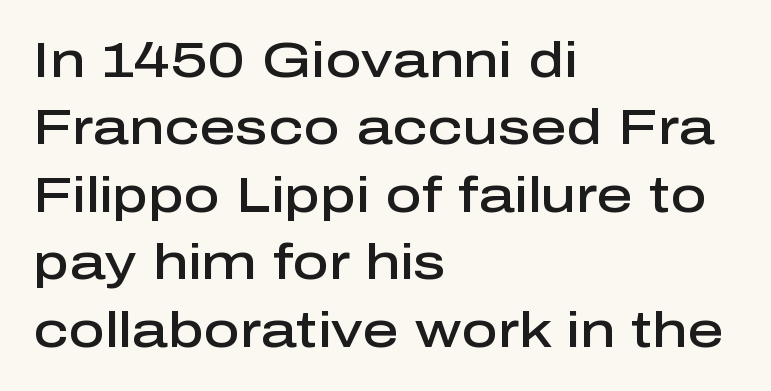
The image shows 50 px semibold sans-serif type, upright; set left-aligned, normal line spacing (1.35x), normal letter spacing, not underlined; low stroke contrast and a medium x-height.
